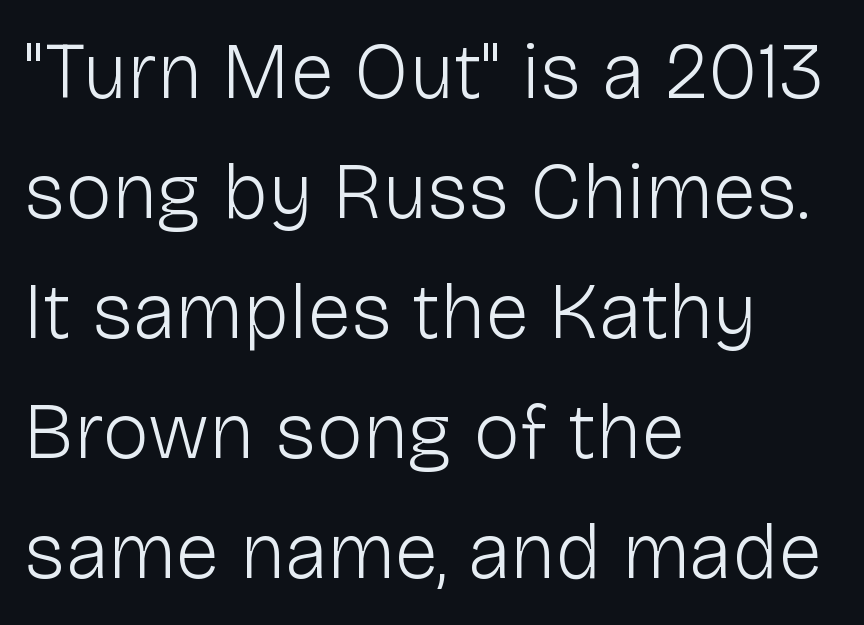
The image shows 79 px light sans-serif type, upright; set left-aligned, normal line spacing (1.52x), normal letter spacing, not underlined; low stroke contrast and a medium x-height.
